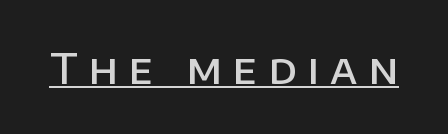
The image shows 42 px semibold sans-serif type, upright; set unusually wide letter spacing (+0.26 em), underlined; low stroke contrast and a large x-height.
